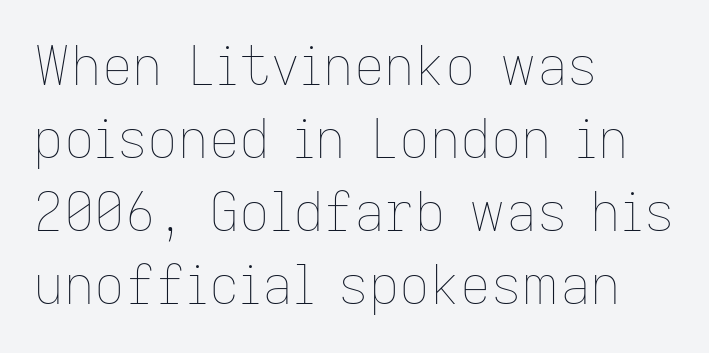
The image shows 53 px thin type, upright; set left-aligned, normal line spacing (1.38x), normal letter spacing, not underlined; low stroke contrast and a medium x-height.
